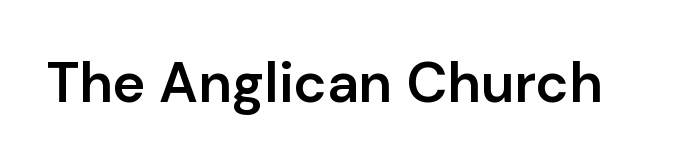
You can tell from the bare stems that sans-serif type was used. Caption: standard tracking, unaltered. Is this a fixed-width face? No — the glyphs have proportional, varying widths. Strokes here are thickened, but only to semibold level.
